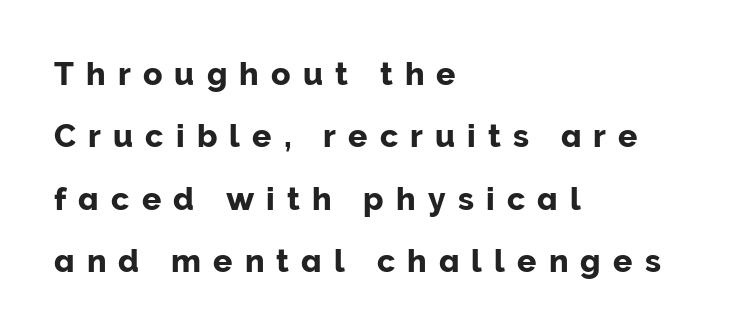
Nope, no serifs anywhere on these letters. Spacing verdict: proportional, widths tailored to each character. The zone under the glyphs is completely vacant. This sample uses an upright cut, with every glyph sitting square on the baseline.
